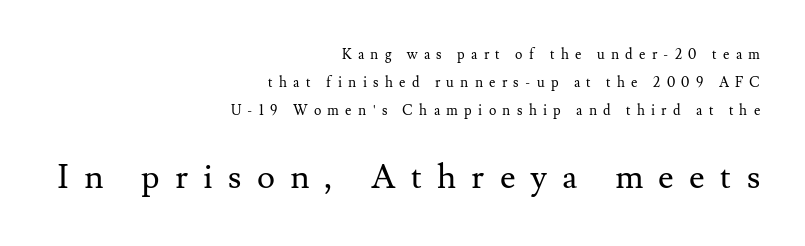
Honestly, the letter spacing is so wide it's the main thing you notice. A quiet, ordinary-to-light weight characterises the typeface. To sum up the face: it has serifs. One-word summary of the alignment: right.
